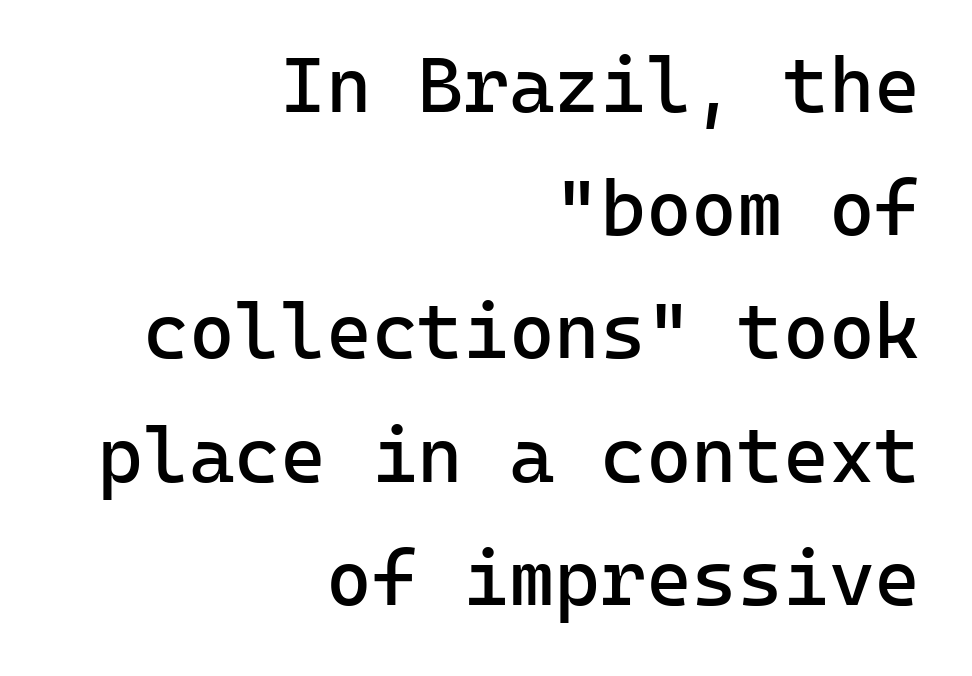
Q: Is the text bold? A: No.
Q: Is the text italic (slanted)? A: No, it is upright.
Q: Is the typeface a serif or a sans-serif typeface? A: Sans-serif.
Q: Is the text underlined? A: No.
Q: How is the paragraph aligned? A: Right-aligned.
Q: Is the spacing between letters normal or unusually wide? A: Normal.
Q: Is the spacing between lines tight, normal or loose? A: Normal.
Q: Width (condensed, normal, or wide)? A: Normal.
Q: Stroke contrast? A: Low.
Q: x-height? A: Medium.
Q: Monospaced? A: Yes.
